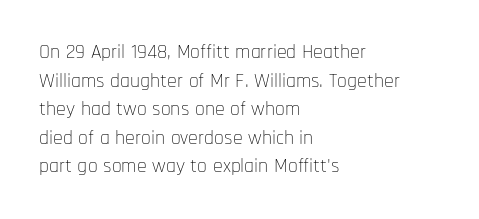
{"italic": "no", "bold": "no", "underline": "no", "align": "left", "line_spacing": "normal", "line_spacing_ratio": 1.43, "letter_spacing": "normal", "letter_spacing_em": 0.0, "glyph_px": 20}
